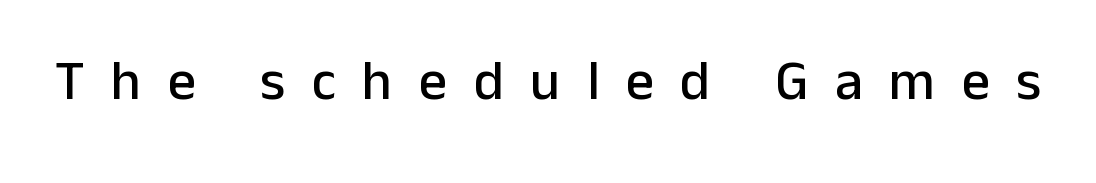
Q: Is the text italic (slanted)? A: No, it is upright.
Q: Is the typeface a serif or a sans-serif typeface? A: Sans-serif.
Q: Is the text underlined? A: No.
Q: Is the spacing between letters normal or unusually wide? A: Unusually wide.
Q: Width (condensed, normal, or wide)? A: Normal.
Q: Stroke contrast? A: Low.
Q: x-height? A: Medium.
Q: Monospaced? A: No.
